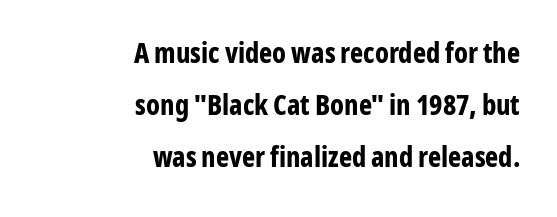
Q: Is the text bold? A: Yes.
Q: Is the text italic (slanted)? A: No, it is upright.
Q: Is the typeface a serif or a sans-serif typeface? A: Sans-serif.
Q: Is the text underlined? A: No.
Q: How is the paragraph aligned? A: Right-aligned.
Q: Is the spacing between letters normal or unusually wide? A: Normal.
Q: Width (condensed, normal, or wide)? A: Condensed.
Q: Stroke contrast? A: Low.
Q: x-height? A: Medium.
Q: Monospaced? A: No.
